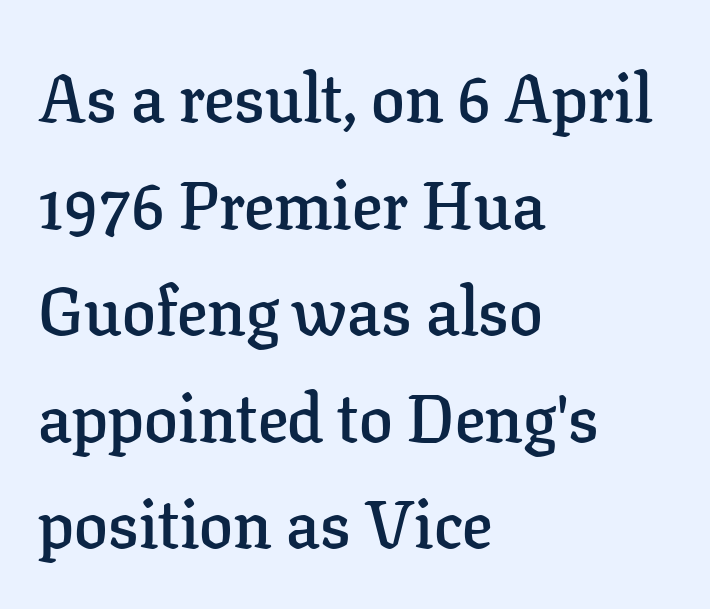
{"serif": "yes", "italic": "no", "bold": "semi", "weight": "semibold", "width": "normal", "stroke_contrast": "low", "x_height": "medium", "monospaced": "no", "underline": "no", "align": "left", "line_spacing": "normal", "line_spacing_ratio": 1.59, "letter_spacing": "normal", "letter_spacing_em": 0.0, "glyph_px": 67}
